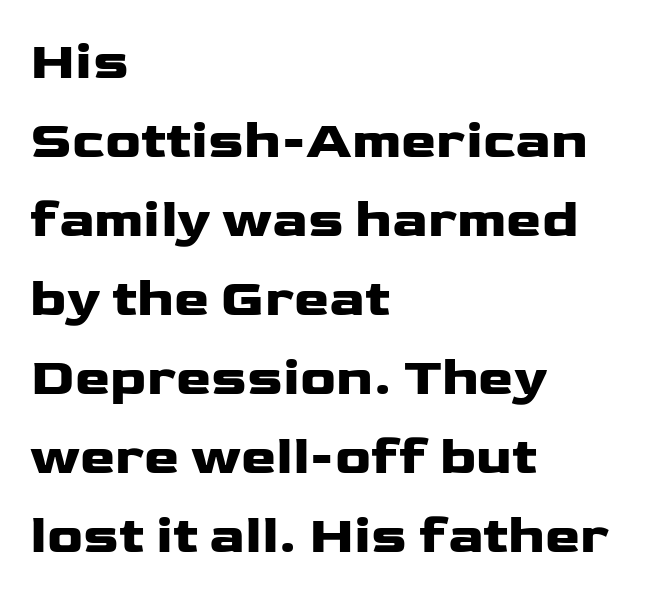
Q: Is the text bold? A: Yes.
Q: Is the text italic (slanted)? A: No, it is upright.
Q: Is the typeface a serif or a sans-serif typeface? A: Sans-serif.
Q: Is the text underlined? A: No.
Q: How is the paragraph aligned? A: Left-aligned.
Q: Is the spacing between letters normal or unusually wide? A: Normal.
Q: Is the spacing between lines tight, normal or loose? A: Normal.
Q: Width (condensed, normal, or wide)? A: Wide.
Q: Stroke contrast? A: Low.
Q: x-height? A: Medium.
Q: Monospaced? A: No.
